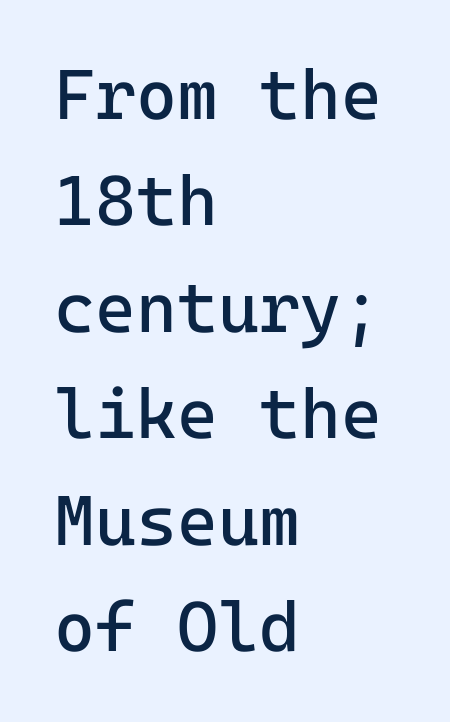
If you drew a line through each stem, it would be perfectly vertical. The line texture is even and compact thanks to regular tracking. The text was rendered using a sans face with plain stroke endings. Leftover space on each line is placed entirely after the last word.
